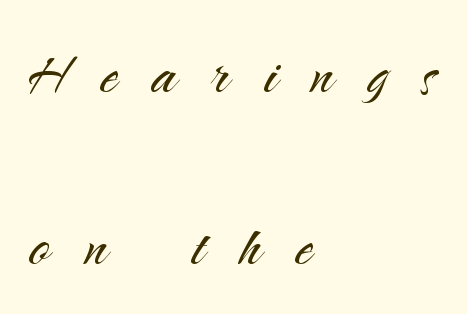
The image shows 71 px light sans-serif type; set left-aligned, loose line spacing (2.42x), unusually wide letter spacing (+0.49 em), not underlined; medium stroke contrast and a small x-height.
